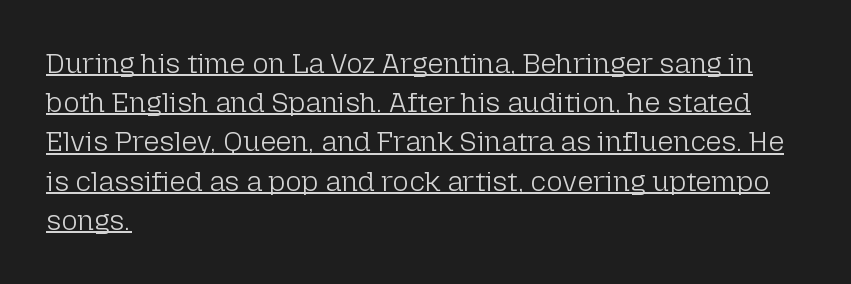
{"serif": "no", "italic": "no", "bold": "no", "weight": "light", "width": "normal", "stroke_contrast": "low", "x_height": "medium", "monospaced": "no", "underline": "yes", "align": "left", "line_spacing": "normal", "line_spacing_ratio": 1.4, "letter_spacing": "normal", "letter_spacing_em": 0.0, "glyph_px": 28}
